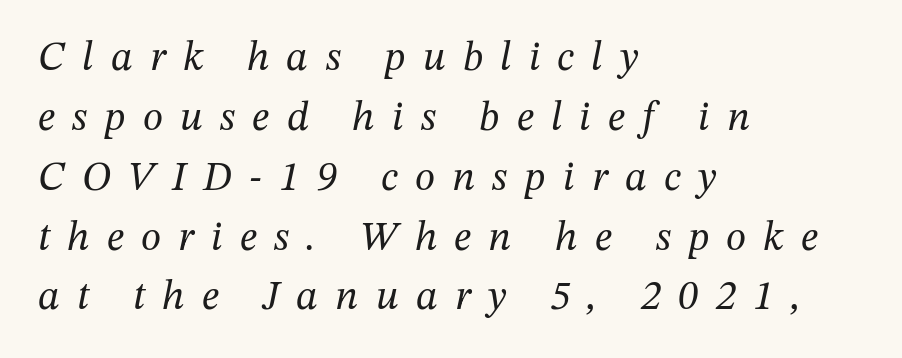
The designer went with a serif here, giving each stem small feet. Spacing verdict: proportional, widths tailored to each character. The gap between lines stays unmarked. The rendering applies a slant to the glyphs. The vertical gap from one line to the next is medium.
